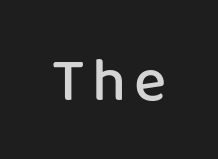
Q: Is the text bold? A: Semi-bold.
Q: Is the text italic (slanted)? A: No, it is upright.
Q: Is the typeface a serif or a sans-serif typeface? A: Sans-serif.
Q: Is the text underlined? A: No.
Q: Width (condensed, normal, or wide)? A: Normal.
Q: Stroke contrast? A: Low.
Q: x-height? A: Medium.
Q: Monospaced? A: No.
